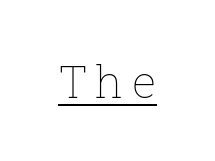
{"italic": "no", "bold": "no", "weight": "thin", "width": "normal", "stroke_contrast": "low", "x_height": "medium", "monospaced": "no", "underline": "yes", "glyph_px": 45}
